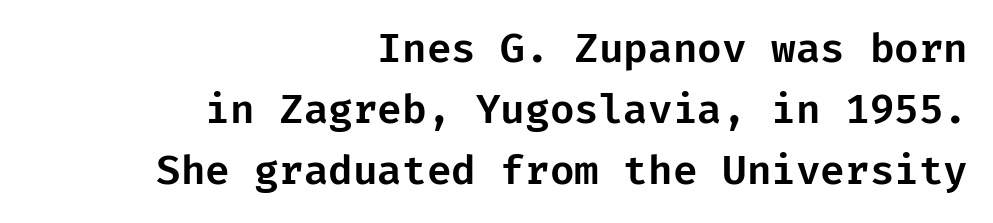
{"serif": "no", "italic": "no", "width": "normal", "stroke_contrast": "low", "x_height": "medium", "underline": "no", "align": "right", "line_spacing": "normal", "line_spacing_ratio": 1.53, "letter_spacing": "normal", "letter_spacing_em": 0.0, "glyph_px": 40}
